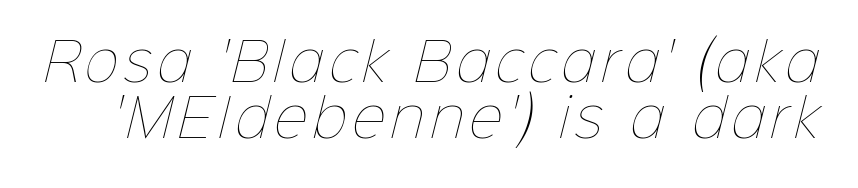
Successive baselines arrive quickly, one right under another. Anything drawn beneath the words? Only blank space. Looks like regular typesetting: each glyph gets only the width it needs. Think standard paragraph weight, or any step lighter than that.
